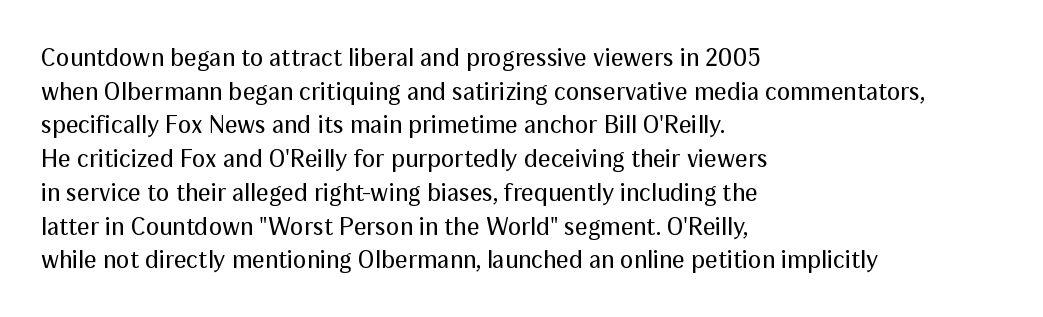
The image shows 25 px text type, upright; set left-aligned, normal line spacing (1.35x), normal letter spacing, not underlined.
